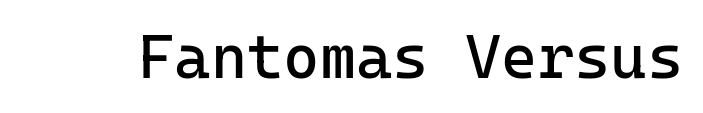
{"serif": "no", "italic": "no", "bold": "no", "weight": "regular", "width": "normal", "stroke_contrast": "low", "x_height": "medium", "underline": "no", "letter_spacing": "normal", "letter_spacing_em": 0.0, "glyph_px": 62}
